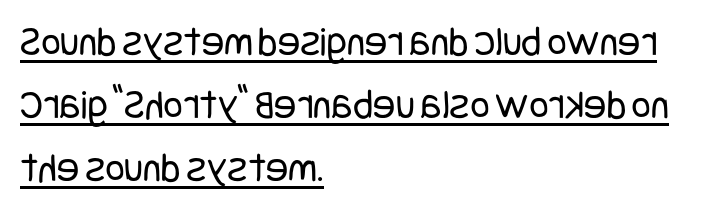
This sample keeps an unexceptional amount of space between lines. Every row of glyphs begins at an identical x-position on the left. This is the regular roman posture of the typeface. The type is set solid horizontally, with unmodified tracking. Check the space under the baseline: a stroke is drawn there. The cut favours lightness, reaching ordinary text weight at its darkest.
